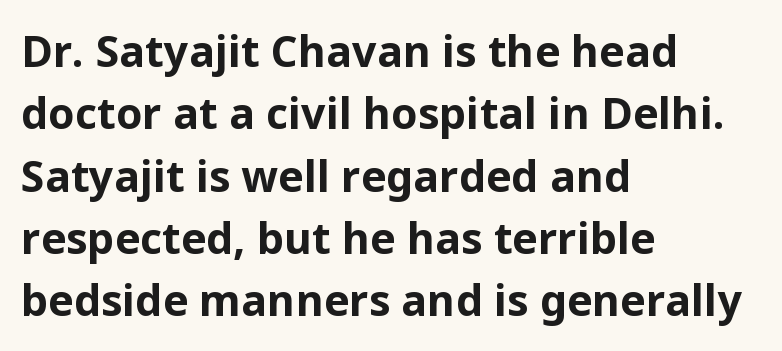
A sans-serif font was chosen for this passage. All the whitespace from short lines collects on the right. Each letter keeps its own natural width here, so spacing adapts to shape. The lettering stays uniformly vertical, giving the passage a roman look. Is there much room between lines? A standard amount, neither cramped nor airy.
